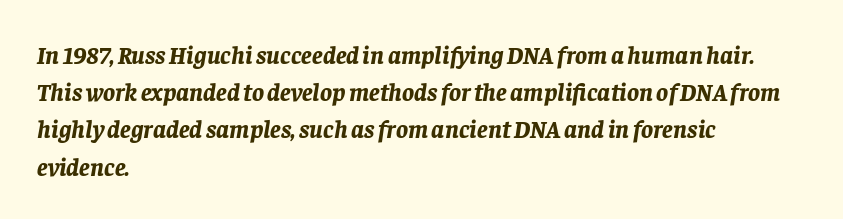
The image shows 25 px bold type, italic (leaning right); set left-aligned, normal line spacing (1.49x), normal letter spacing, not underlined.
